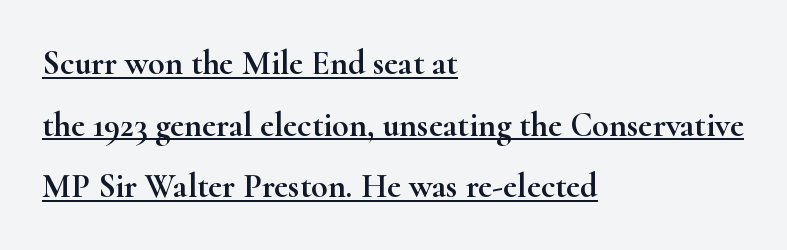
{"serif": "yes", "italic": "no", "width": "wide", "stroke_contrast": "high", "x_height": "small", "monospaced": "no", "underline": "yes", "align": "left", "line_spacing_ratio": 1.81, "letter_spacing": "normal", "letter_spacing_em": 0.0, "glyph_px": 34}
